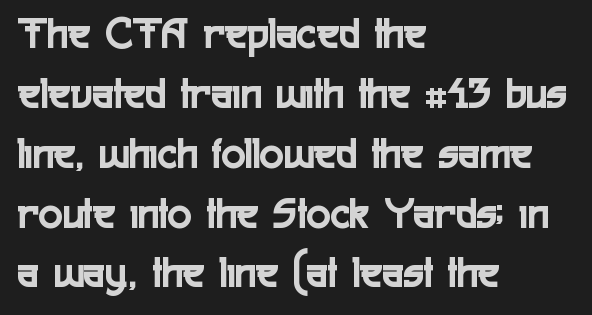
The image shows 45 px condensed sans-serif type, upright; set left-aligned, normal line spacing (1.33x), normal letter spacing, not underlined; a medium x-height.
